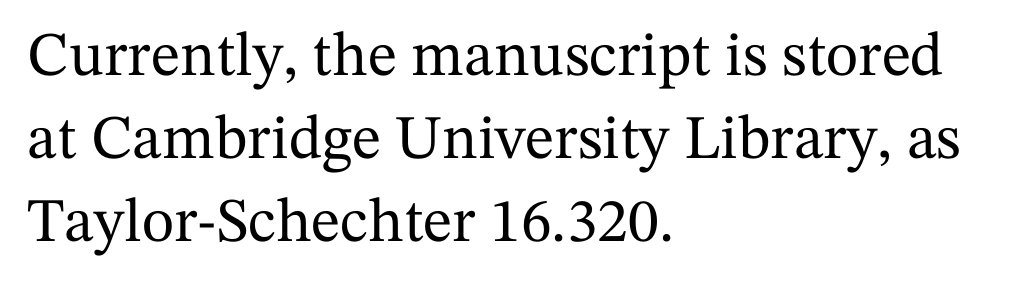
{"serif": "yes", "italic": "no", "width": "normal", "stroke_contrast": "medium", "x_height": "medium", "monospaced": "no", "underline": "no", "align": "left", "line_spacing": "normal", "line_spacing_ratio": 1.34, "letter_spacing": "normal", "letter_spacing_em": 0.0, "glyph_px": 62}
